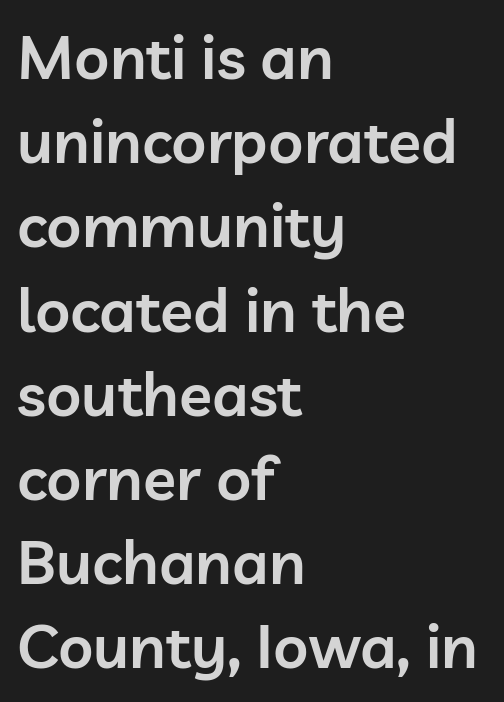
Q: Is the text bold? A: Semi-bold.
Q: Is the text italic (slanted)? A: No, it is upright.
Q: Is the typeface a serif or a sans-serif typeface? A: Sans-serif.
Q: Is the text underlined? A: No.
Q: How is the paragraph aligned? A: Left-aligned.
Q: Is the spacing between letters normal or unusually wide? A: Normal.
Q: Is the spacing between lines tight, normal or loose? A: Normal.
Q: Width (condensed, normal, or wide)? A: Normal.
Q: Stroke contrast? A: Low.
Q: x-height? A: Medium.
Q: Monospaced? A: No.
